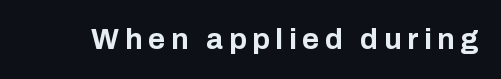
Emphasis by weight is at full strength: bold. You could only call the tracking loose — the letters float apart. The typography opts for an upright posture over an oblique one. The glyphs are unaccompanied by any horizontal stroke below them. The typeface chosen for these lines omits serifs.
